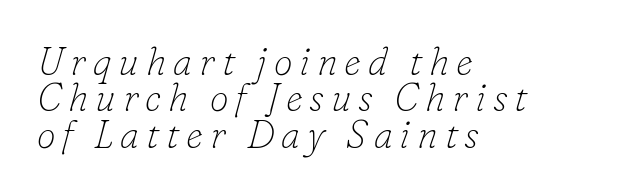
The image shows 38 px thin serif type, italic (leaning right); set left-aligned, tight line spacing (0.96x), not underlined; low stroke contrast and a small x-height.
